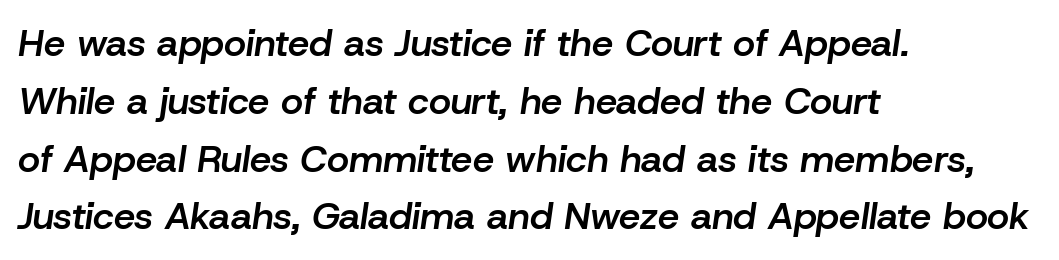
The image shows 38 px semibold type, italic (leaning right); set left-aligned, normal line spacing (1.52x), normal letter spacing, not underlined; low stroke contrast and a medium x-height.
